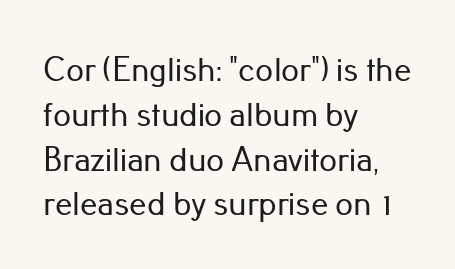
The image shows 35 px sans-serif type, upright; set left-aligned, normal line spacing (1.28x), normal letter spacing, not underlined; low stroke contrast and a small x-height.
